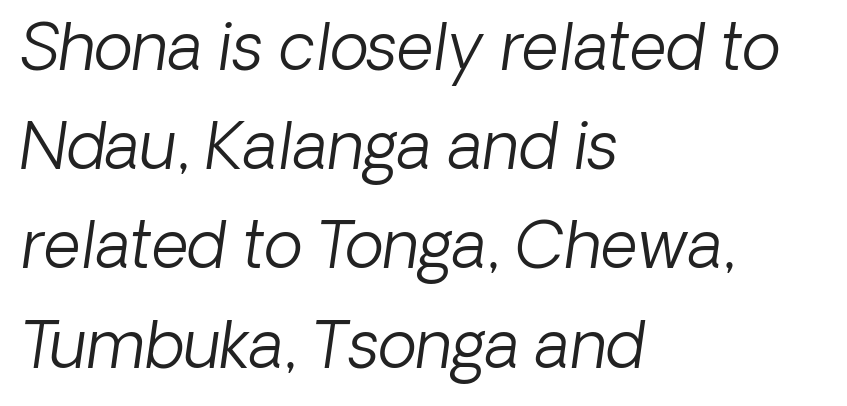
{"serif": "no", "bold": "no", "weight": "light", "width": "normal", "stroke_contrast": "low", "x_height": "medium", "monospaced": "no", "underline": "no", "align": "left", "line_spacing": "normal", "line_spacing_ratio": 1.55, "letter_spacing": "normal", "letter_spacing_em": 0.0, "glyph_px": 64}
